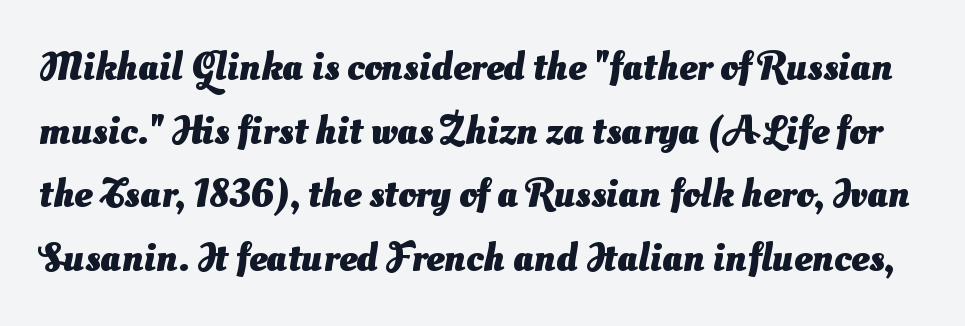
The image shows 40 px heavy sans-serif type; set normal line spacing (1.59x), normal letter spacing, not underlined; medium stroke contrast and a small x-height.
